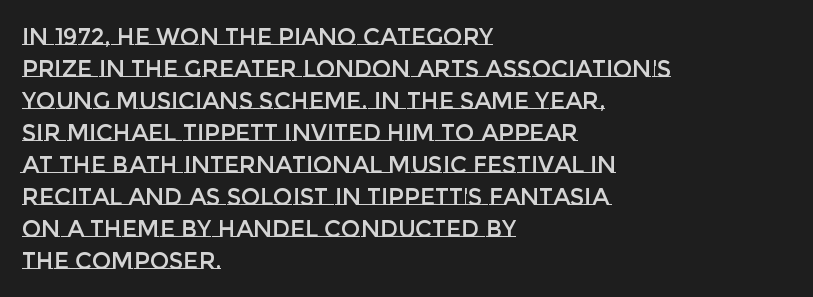
{"italic": "no", "underline": "no", "align": "left", "line_spacing": "normal", "line_spacing_ratio": 1.39, "letter_spacing": "normal", "letter_spacing_em": 0.0, "glyph_px": 23}
